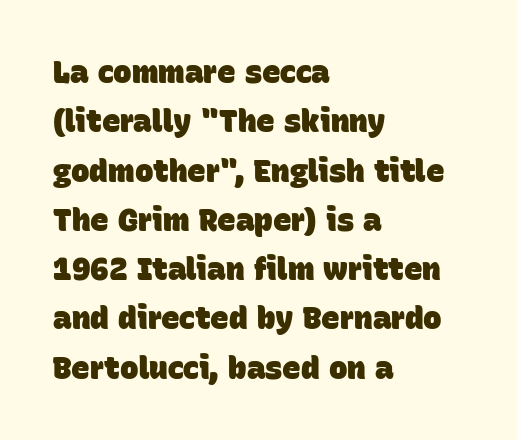
This rendering features lettering with no underline. Think of a printed novel: that variable character pitch is what you see here. Caption: bold face, heavy strokes. This block has exactly the height ordinary leading produces. In CSS terms this would be text-align: left. The line texture is even and compact thanks to regular tracking.
